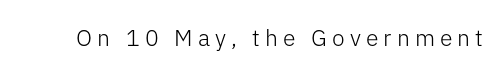
Nope, not italic — everything's standing straight. Observe the wide spacing: letters keep a clear distance from each other. No chunkiness to these letters — they're not bold. The baseline area is clear.
